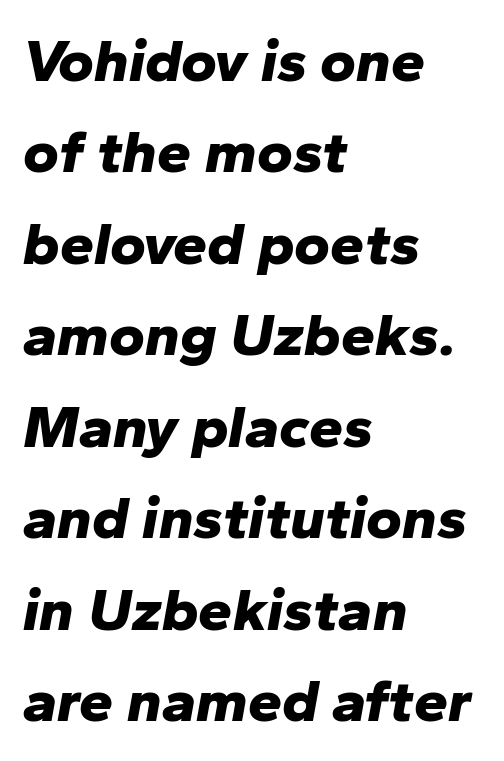
Nobody drew a line under any word here. These lines sit exactly where default settings would place them. Bold? Absolutely — the strokes are thick and heavy. There's an unmistakable incline to the writing here.
